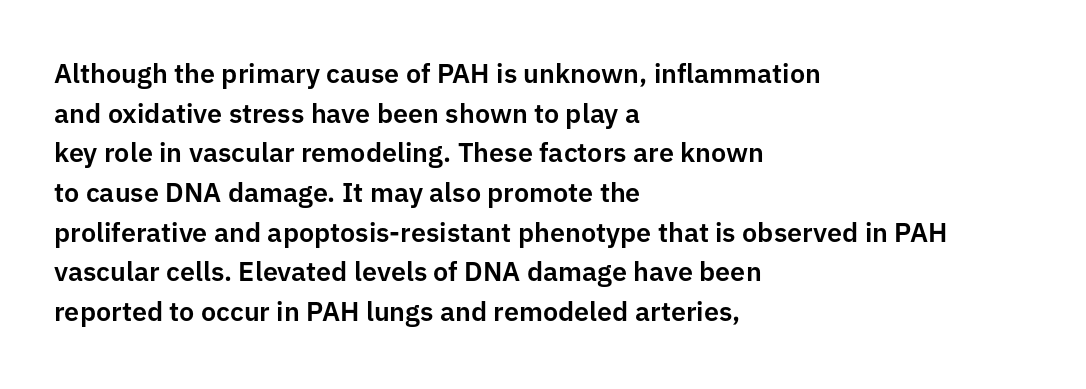
Q: Is the text italic (slanted)? A: No, it is upright.
Q: Is the text underlined? A: No.
Q: How is the paragraph aligned? A: Left-aligned.
Q: Is the spacing between letters normal or unusually wide? A: Normal.
Q: Is the spacing between lines tight, normal or loose? A: Normal.
